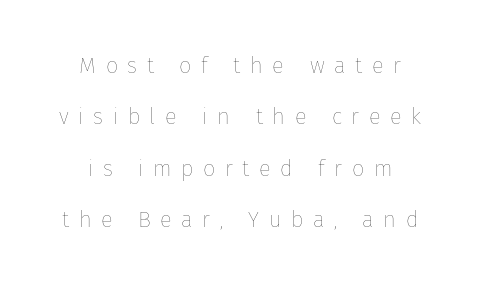
Q: Is the text bold? A: No.
Q: Is the text italic (slanted)? A: No, it is upright.
Q: Is the text underlined? A: No.
Q: Is the spacing between letters normal or unusually wide? A: Unusually wide.
Q: Is the spacing between lines tight, normal or loose? A: Loose.
